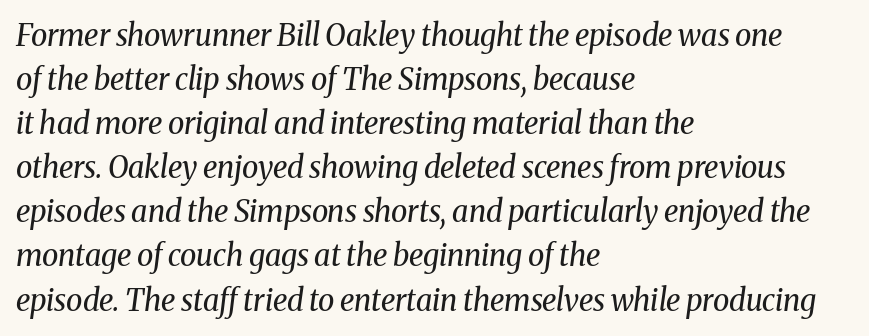
{"serif": "yes", "italic": "yes", "lean": "right", "slant_degrees": 8, "bold": "no", "weight": "regular", "width": "normal", "stroke_contrast": "medium", "x_height": "medium", "monospaced": "no", "underline": "no", "align": "left", "line_spacing": "normal", "line_spacing_ratio": 1.47, "letter_spacing": "normal", "letter_spacing_em": 0.0, "glyph_px": 30}
